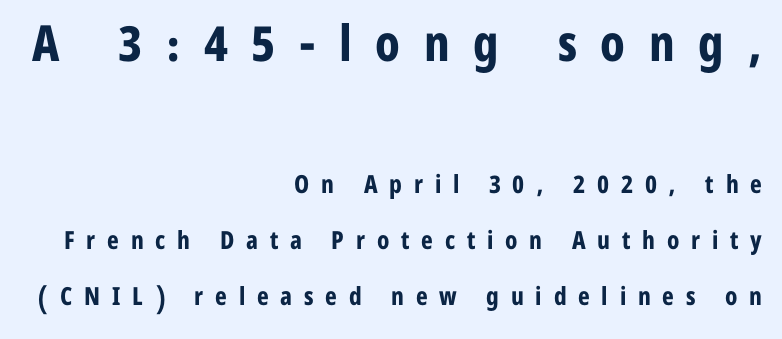
Q: Is the text bold? A: Yes.
Q: Is the text italic (slanted)? A: No, it is upright.
Q: Is the typeface a serif or a sans-serif typeface? A: Sans-serif.
Q: Is the text underlined? A: No.
Q: How is the paragraph aligned? A: Right-aligned.
Q: Is the spacing between letters normal or unusually wide? A: Unusually wide.
Q: Is the spacing between lines tight, normal or loose? A: Loose.
Q: Which block of text is set in a larger size, the first (top) or the second (bottom)? A: The first (top) one.
Q: Width (condensed, normal, or wide)? A: Condensed.
Q: Stroke contrast? A: Low.
Q: x-height? A: Medium.
Q: Monospaced? A: No.
